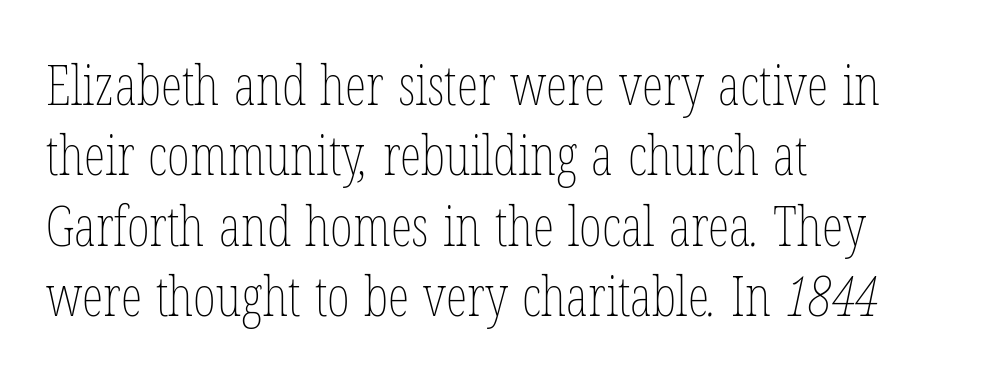
Q: Is the text bold? A: No.
Q: Is the text underlined? A: No.
Q: How is the paragraph aligned? A: Left-aligned.
Q: Is the spacing between letters normal or unusually wide? A: Normal.
Q: Is the spacing between lines tight, normal or loose? A: Normal.
Q: Width (condensed, normal, or wide)? A: Condensed.
Q: Stroke contrast? A: Low.
Q: x-height? A: Medium.
Q: Monospaced? A: No.
